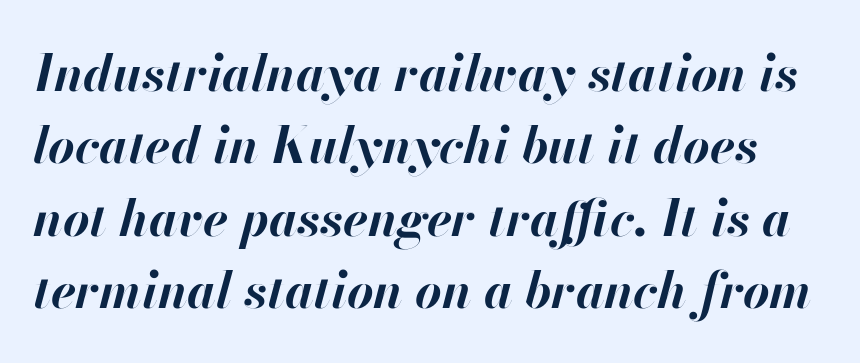
The image shows 51 px bold type, italic (leaning right); set normal line spacing (1.42x), normal letter spacing, not underlined; high stroke contrast and a small x-height.
